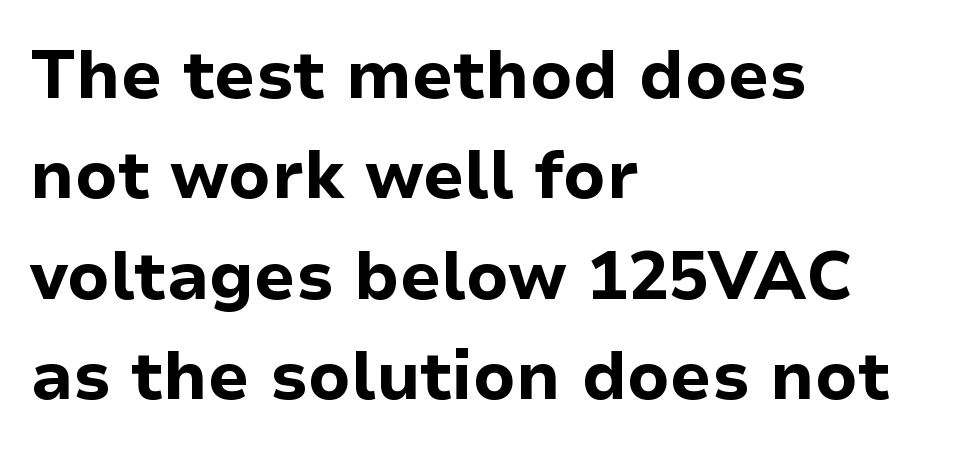
The image shows 67 px bold sans-serif type, upright; set left-aligned, normal line spacing (1.5x), normal letter spacing, not underlined; low stroke contrast and a medium x-height.
